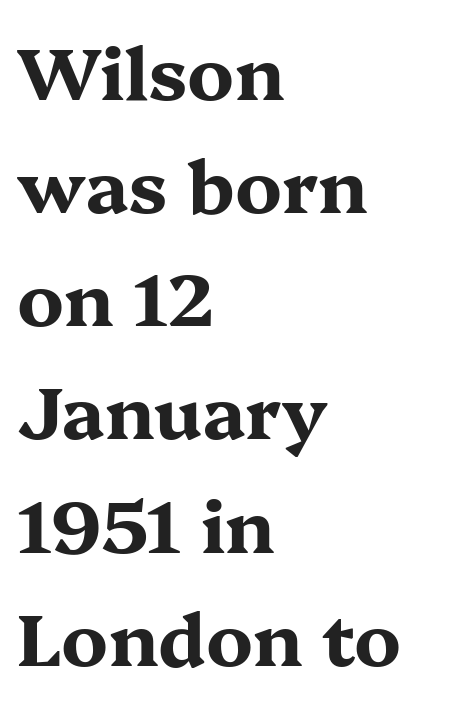
{"serif": "yes", "italic": "no", "bold": "yes", "weight": "bold", "width": "wide", "stroke_contrast": "medium", "x_height": "medium", "monospaced": "no", "underline": "no", "align": "left", "line_spacing": "normal", "line_spacing_ratio": 1.55, "letter_spacing": "normal", "letter_spacing_em": 0.0, "glyph_px": 73}
